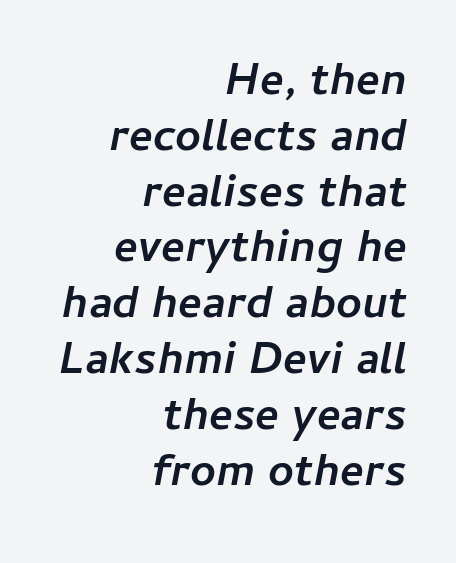
A typesetter would call this proportional, since set widths differ per character. The face used here has a pronounced slope to its letters. Here the glyphs are tracked normally, forming tight word shapes. Glance below the letters and you will spot only blank space.
